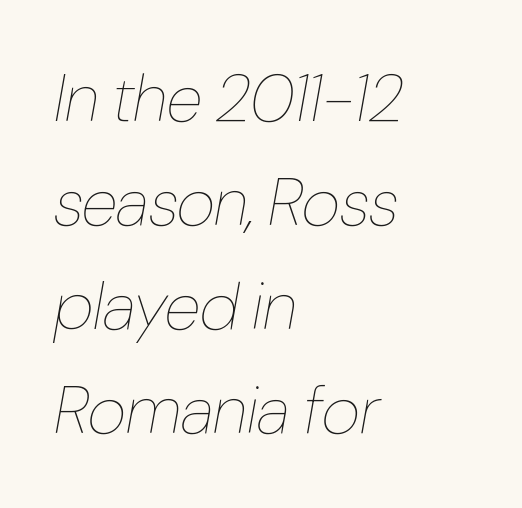
The type is set solid horizontally, with unmodified tracking. Just letters on the line, the space beneath them empty. Spacing verdict: proportional, widths tailored to each character. Think standard paragraph weight, or any step lighter than that. Looking at the ascenders, they clearly lean. Leading matches the norm, producing a regular column.
